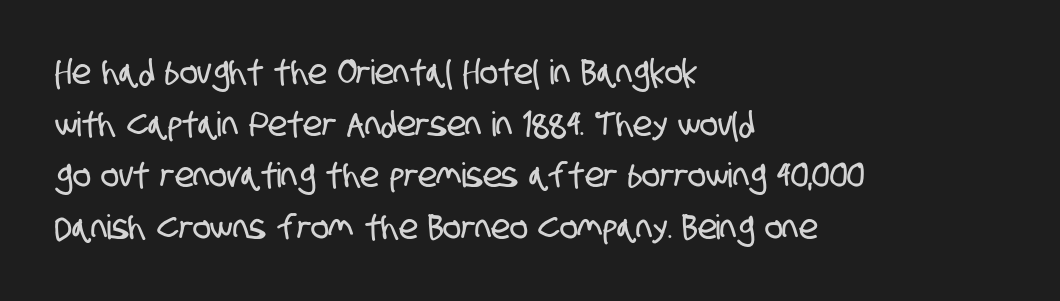
Q: Is the typeface a serif or a sans-serif typeface? A: Sans-serif.
Q: Is the text underlined? A: No.
Q: How is the paragraph aligned? A: Left-aligned.
Q: Is the spacing between letters normal or unusually wide? A: Normal.
Q: Is the spacing between lines tight, normal or loose? A: Normal.
Q: Width (condensed, normal, or wide)? A: Condensed.
Q: Stroke contrast? A: Low.
Q: x-height? A: Large.
Q: Monospaced? A: No.
